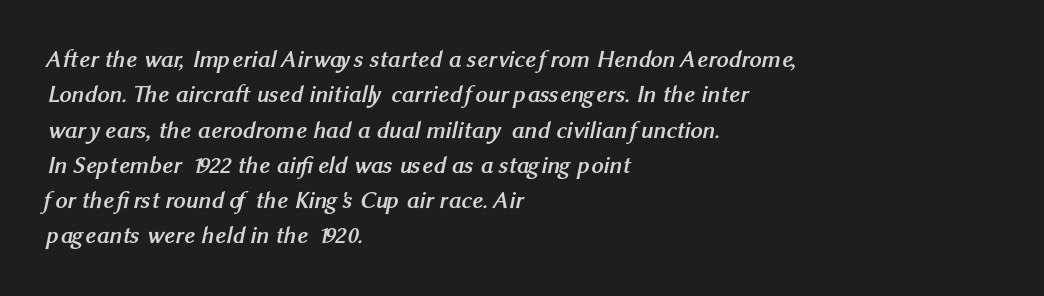
{"bold": "yes", "underline": "no", "align": "left", "line_spacing": "normal", "line_spacing_ratio": 1.47, "letter_spacing": "normal", "letter_spacing_em": 0.0, "glyph_px": 24}
